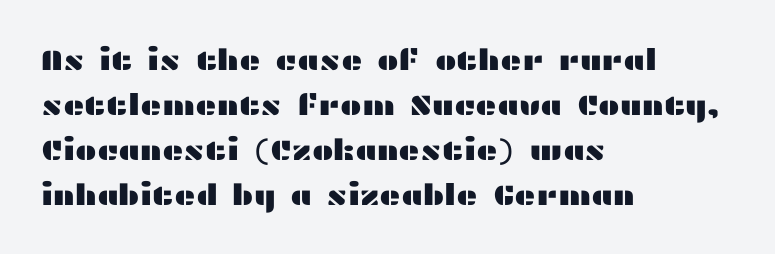
{"serif": "no", "italic": "no", "width": "wide", "stroke_contrast": "medium", "x_height": "medium", "monospaced": "no", "underline": "no", "align": "left", "line_spacing": "normal", "line_spacing_ratio": 1.55, "letter_spacing": "normal", "letter_spacing_em": 0.0, "glyph_px": 29}
